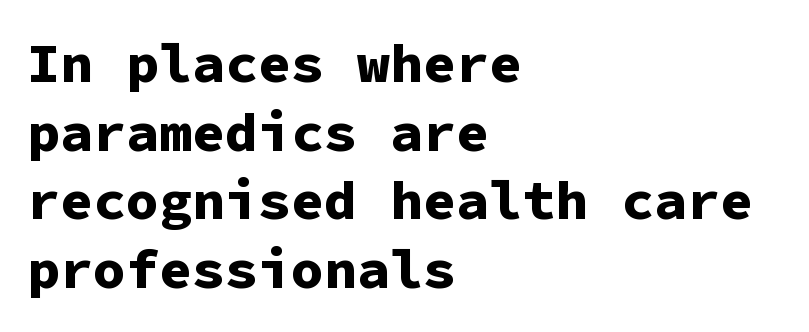
{"serif": "no", "italic": "no", "bold": "yes", "weight": "bold", "width": "normal", "stroke_contrast": "low", "x_height": "medium", "monospaced": "yes", "underline": "no", "align": "left", "line_spacing": "normal", "line_spacing_ratio": 1.25, "letter_spacing": "normal", "letter_spacing_em": 0.0, "glyph_px": 55}
